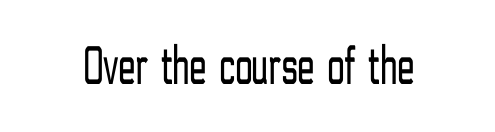
The image shows 56 px light, condensed sans-serif type, upright; set normal letter spacing, not underlined; low stroke contrast and a medium x-height.
